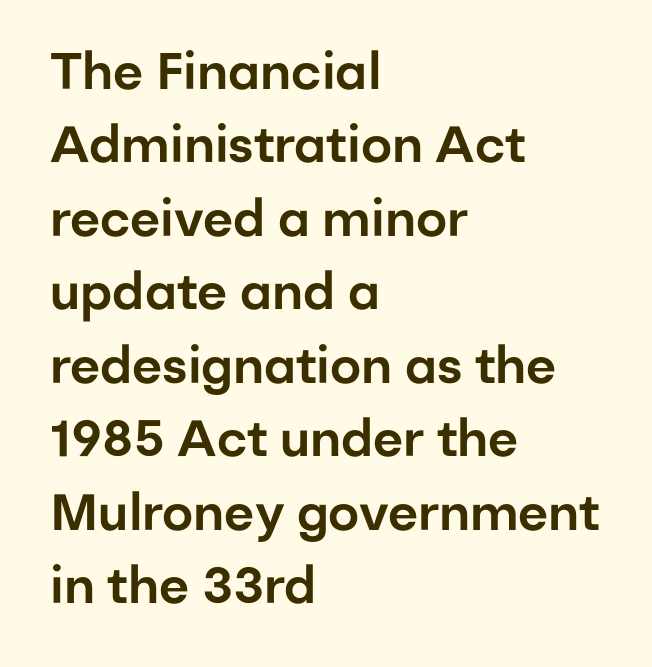
Each letter keeps its own natural width here, so spacing adapts to shape. Short and long lines alike share a common starting point at left. This is sans-serif lettering, the kind often seen on screens and signage. A typesetter would call this leading conventional body-copy spacing. Plain, unruled lines of type.
